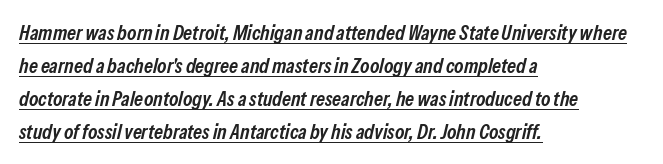
Descenders here cross a horizontal rule under the line. The gaps between neighbouring characters are ordinary and unremarkable. Compared with a centered layout, this one pins lines to the left instead. Tall strokes in this sample are angled rather than plumb. Moderately thickened strokes mark this as semibold type. This sample keeps an unexceptional amount of space between lines.
